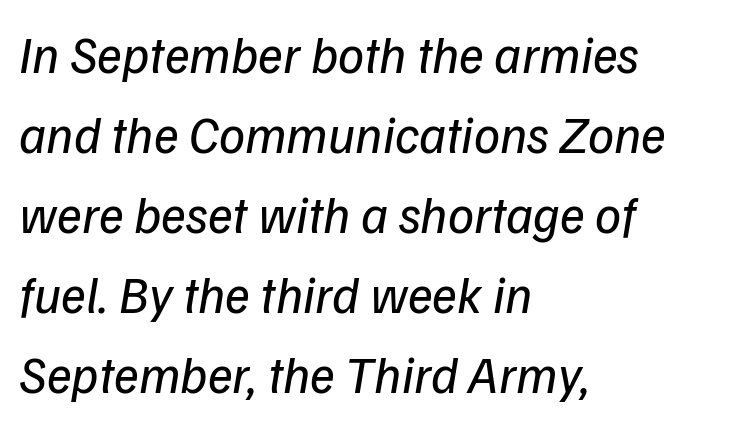
{"italic": "yes", "lean": "right", "slant_degrees": 9, "bold": "no", "weight": "regular", "width": "normal", "stroke_contrast": "low", "x_height": "medium", "monospaced": "no", "underline": "no", "align": "left", "line_spacing": "normal", "line_spacing_ratio": 1.54, "letter_spacing": "normal", "letter_spacing_em": 0.0, "glyph_px": 52}
